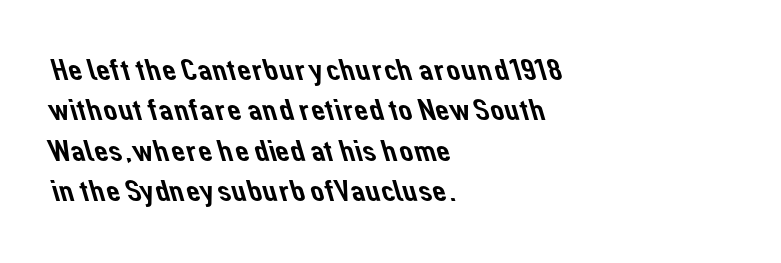
The image shows 31 px sans-serif type; set left-aligned, normal line spacing (1.3x), normal letter spacing, not underlined; low stroke contrast and a medium x-height.
